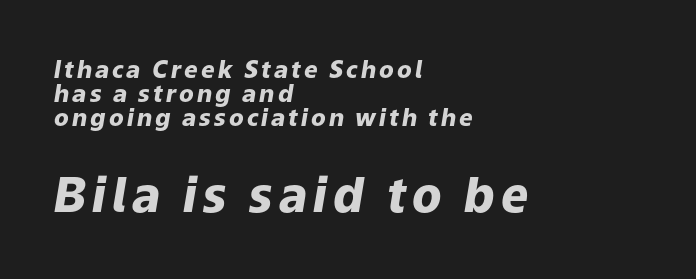
The image shows 48 px heavy type, italic (leaning right); set left-aligned, tight line spacing (1.01x), not underlined; the second (bottom) block is 2.0x larger; low stroke contrast and a medium x-height.
